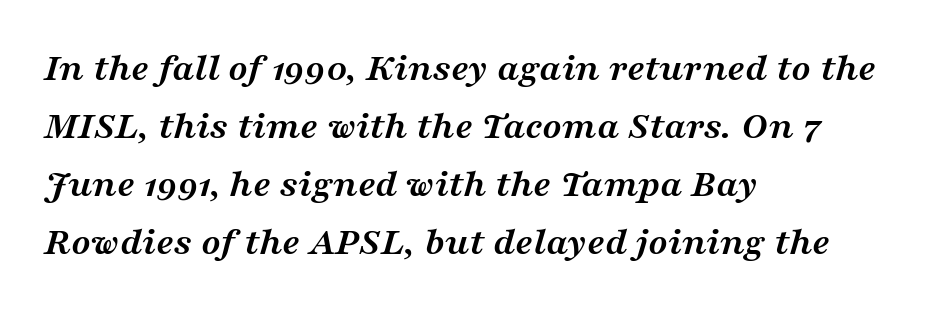
{"serif": "yes", "italic": "yes", "lean": "right", "slant_degrees": 16, "bold": "yes", "weight": "semibold", "width": "wide", "stroke_contrast": "medium", "x_height": "medium", "monospaced": "no", "underline": "no", "align": "left", "line_spacing": "normal", "line_spacing_ratio": 1.45, "letter_spacing": "normal", "letter_spacing_em": 0.0, "glyph_px": 40}
